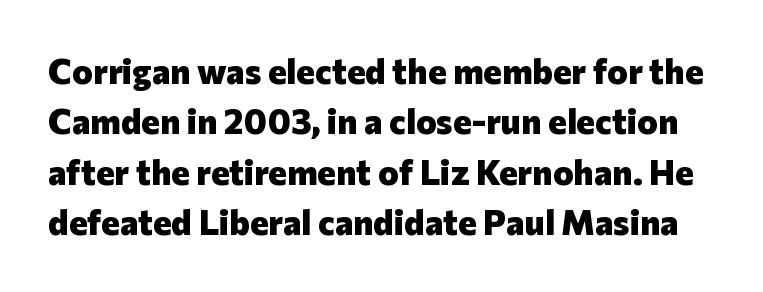
Each row of text sits above clean, open space. Style check: upright. Stroke terminals: plain, sans-serif. Evenly set lines give the paragraph a standard silhouette.
